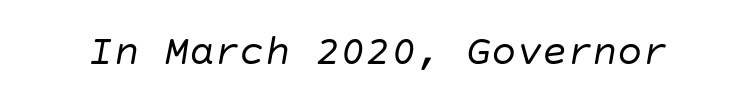
Tracking value appears to be zero — textbook default spacing. Underline: absent. Quick note: italic. Stroke mass is kept to a normal reading level or below.
